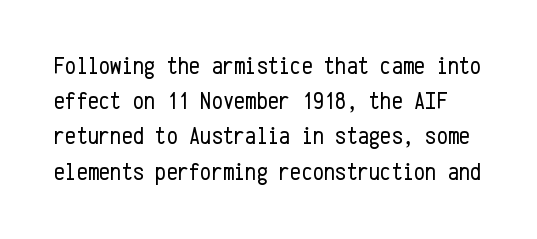
{"italic": "no", "bold": "no", "underline": "no", "line_spacing": "normal", "line_spacing_ratio": 1.41, "letter_spacing": "normal", "letter_spacing_em": 0.0, "glyph_px": 25}
